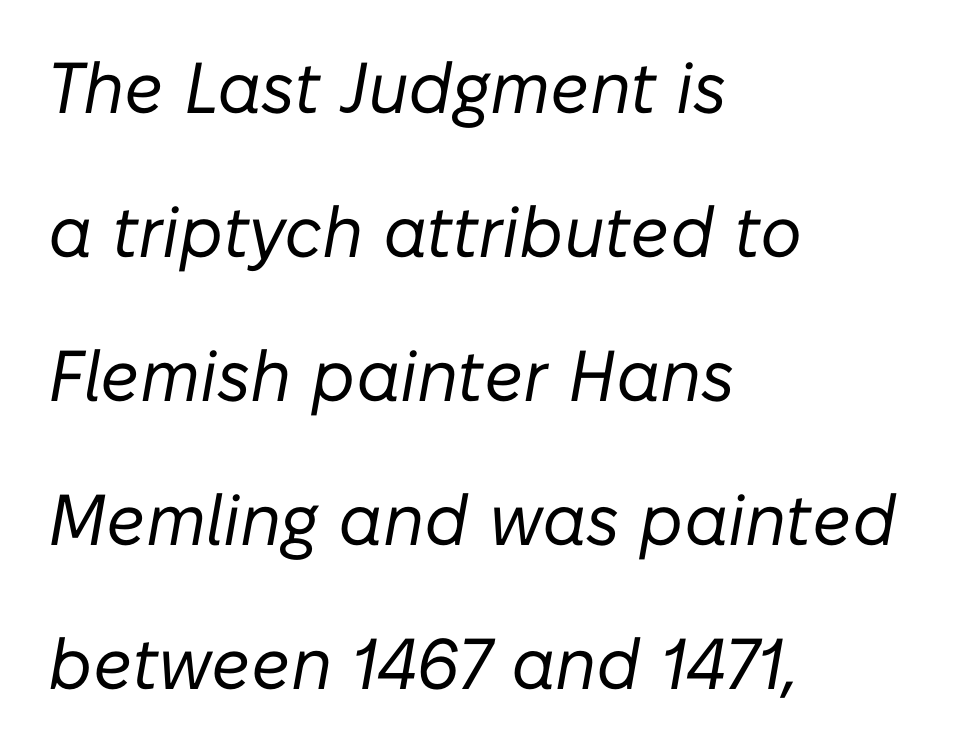
Q: Is the text bold? A: No.
Q: Is the text italic (slanted)? A: Yes, it leans right by about 10 degrees.
Q: Is the text underlined? A: No.
Q: How is the paragraph aligned? A: Left-aligned.
Q: Is the spacing between letters normal or unusually wide? A: Normal.
Q: Is the spacing between lines tight, normal or loose? A: Loose.
Q: Width (condensed, normal, or wide)? A: Normal.
Q: Stroke contrast? A: Low.
Q: x-height? A: Medium.
Q: Monospaced? A: No.
